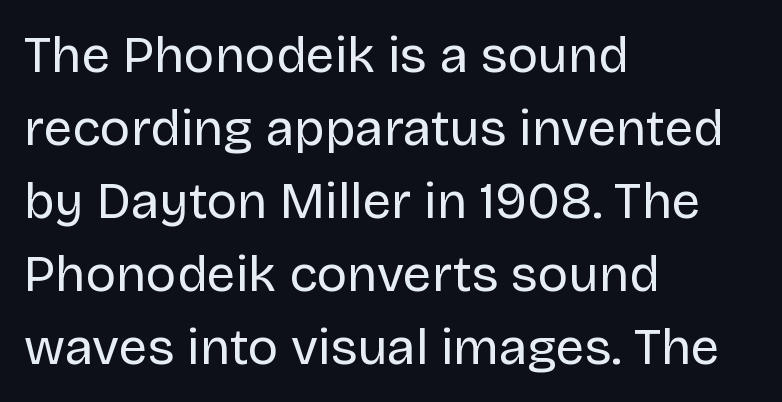
The passage shown is not underscored anywhere. The rendering anchors every line to the left-hand side. Observe the ordinary spacing: letters are neighbours, not strangers. The typesetting does not lean heavy: it is not bold.
